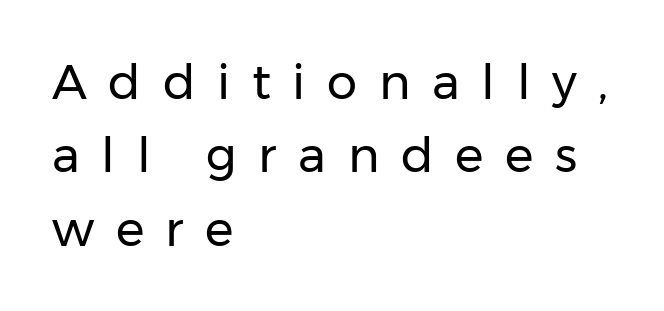
{"serif": "no", "italic": "no", "bold": "no", "weight": "regular", "width": "normal", "stroke_contrast": "low", "x_height": "medium", "monospaced": "no", "underline": "no", "align": "left", "line_spacing": "normal", "line_spacing_ratio": 1.53, "letter_spacing": "wide", "letter_spacing_em": 0.45, "glyph_px": 48}
